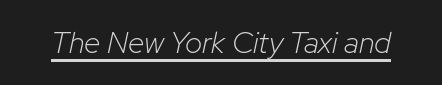
The image shows 30 px light type, italic (leaning right); set normal letter spacing, underlined; low stroke contrast and a medium x-height.
